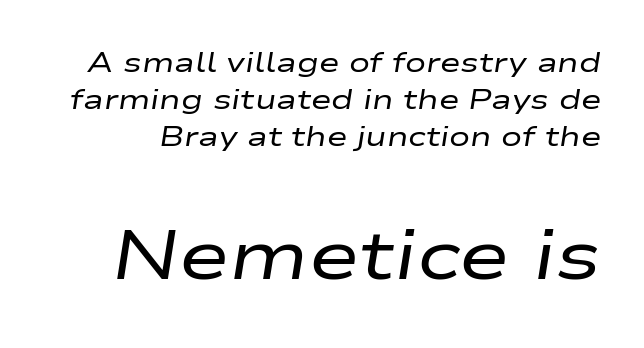
{"italic": "yes", "lean": "right", "slant_degrees": 9, "bold": "no", "weight": "regular", "width": "wide", "stroke_contrast": "low", "x_height": "medium", "monospaced": "no", "underline": "no", "line_spacing": "normal", "line_spacing_ratio": 1.32, "letter_spacing": "normal", "letter_spacing_em": 0.0, "larger_block": "second", "size_ratio": 2.46, "glyph_px": 69}
